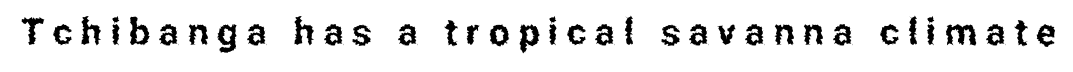
{"serif": "no", "italic": "no", "width": "condensed", "stroke_contrast": "low", "x_height": "medium", "monospaced": "no", "underline": "no", "letter_spacing": "wide", "letter_spacing_em": 0.24, "glyph_px": 37}
